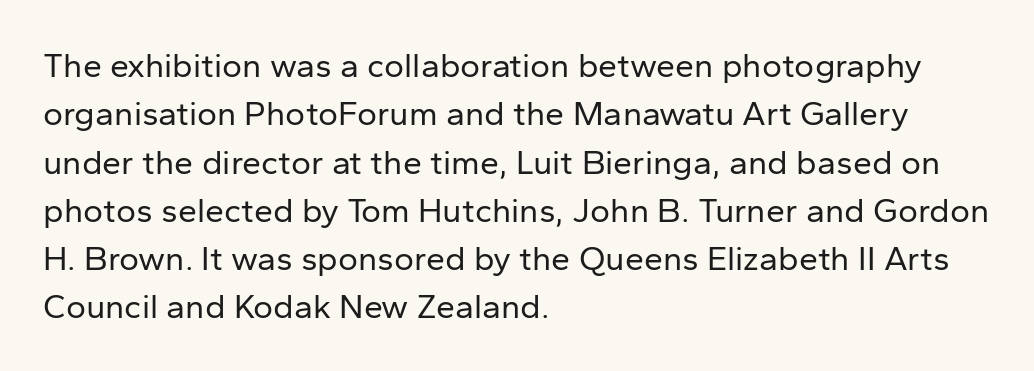
Nobody drew a line under any word here. The passage shown is typed in a proportional face where columns would drift. Examine the stroke ends and you'll find no serifs. In CSS terms this would be text-align: left.
